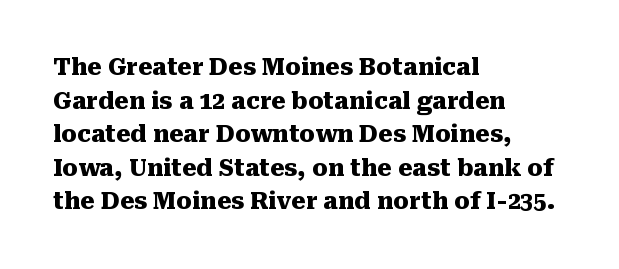
Q: Is the text bold? A: Yes.
Q: Is the text italic (slanted)? A: No, it is upright.
Q: Is the text underlined? A: No.
Q: How is the paragraph aligned? A: Left-aligned.
Q: Is the spacing between letters normal or unusually wide? A: Normal.
Q: Is the spacing between lines tight, normal or loose? A: Normal.
